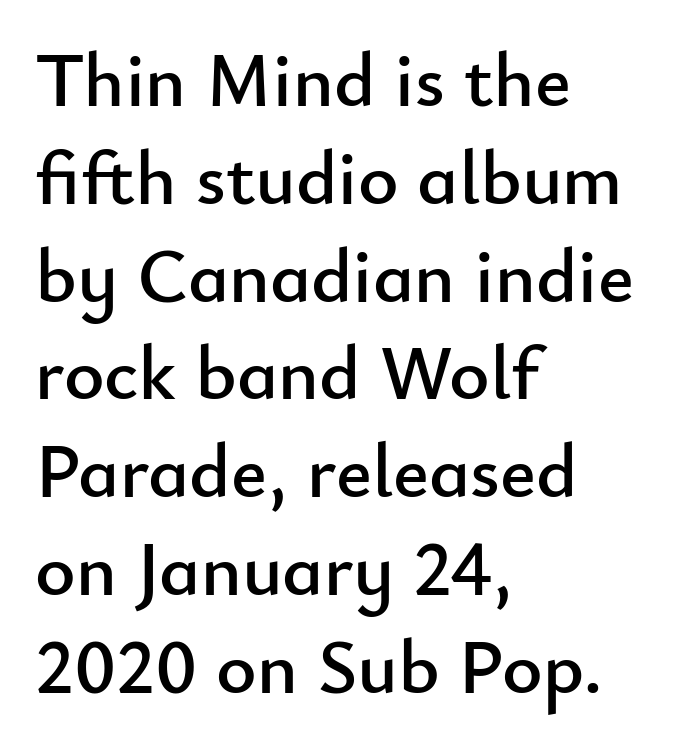
Examine the stroke ends and you'll find no serifs. This sample has the flowing, uneven cadence of proportional lettering. A typesetter would call this leading conventional body-copy spacing. Posture: vertical.
